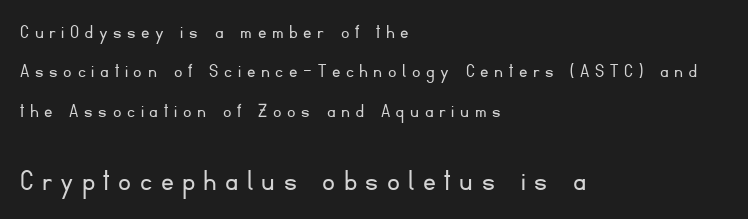
The image shows 32 px light sans-serif type, upright; set left-aligned, line spacing 1.87x, unusually wide letter spacing (+0.27 em), not underlined; the second (bottom) block is 1.52x larger; low stroke contrast and a small x-height.
